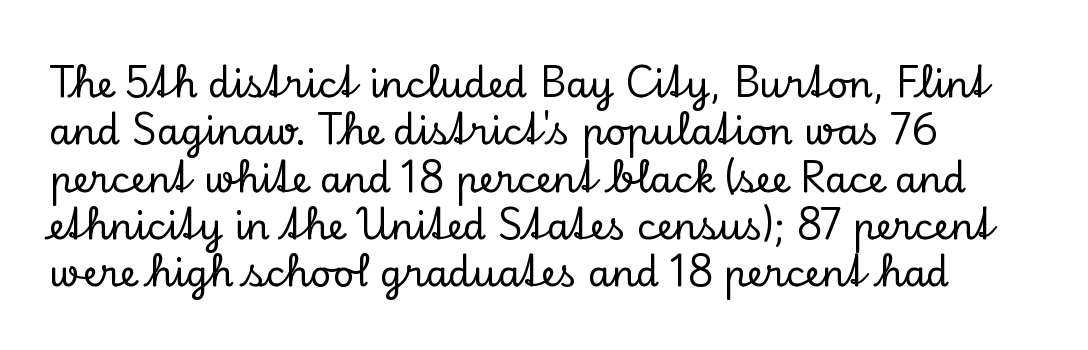
The image shows 37 px text type, upright; set left-aligned, normal line spacing (1.28x), normal letter spacing, not underlined; low stroke contrast and a small x-height.
